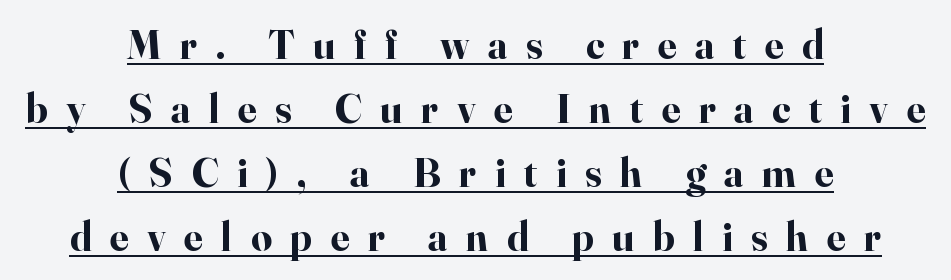
The image shows 41 px bold serif type, upright; set centered, normal line spacing (1.56x), unusually wide letter spacing (+0.45 em), underlined; high stroke contrast and a small x-height.
